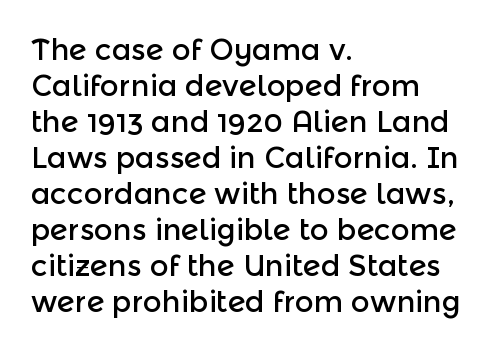
A typesetter would call this zero additional tracking. This sample has the flowing, uneven cadence of proportional lettering. In CSS terms this would be text-align: left. Characters remain perfectly vertical along every line. The font family rendered here belongs to the sans-serif group.
